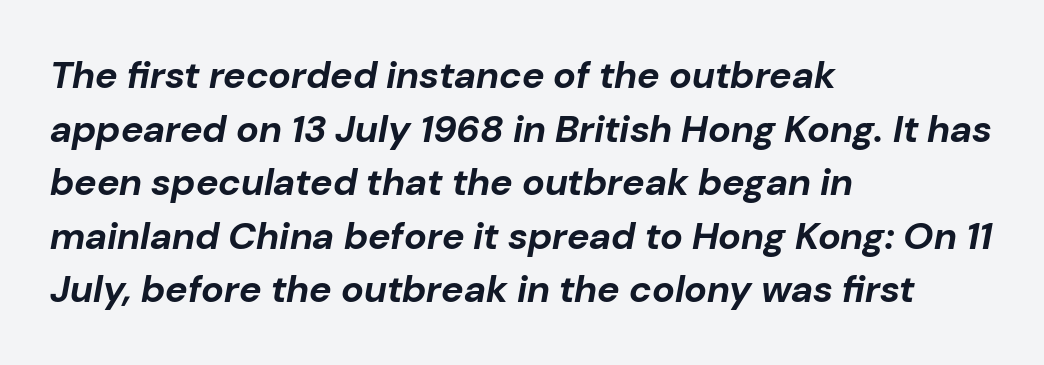
{"italic": "yes", "lean": "right", "slant_degrees": 10, "bold": "yes", "weight": "bold", "width": "normal", "stroke_contrast": "low", "x_height": "medium", "monospaced": "no", "underline": "no", "align": "left", "line_spacing": "normal", "line_spacing_ratio": 1.41, "letter_spacing": "normal", "letter_spacing_em": 0.0, "glyph_px": 38}
